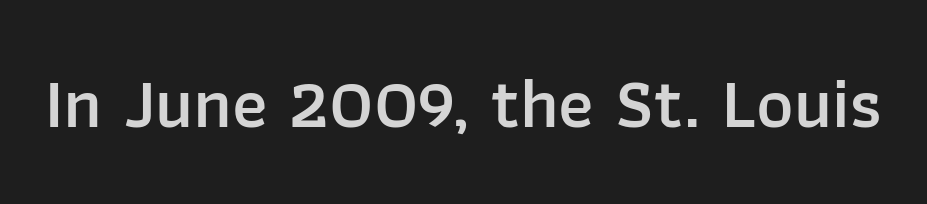
Nothing sits at the stroke ends, so this counts as sans-serif. The sample has been set in demibold, a notch under bold. The axis of the letterforms is exactly vertical. The face used here is proportionally spaced, like ordinary book or web type. Quick note: underline off.
